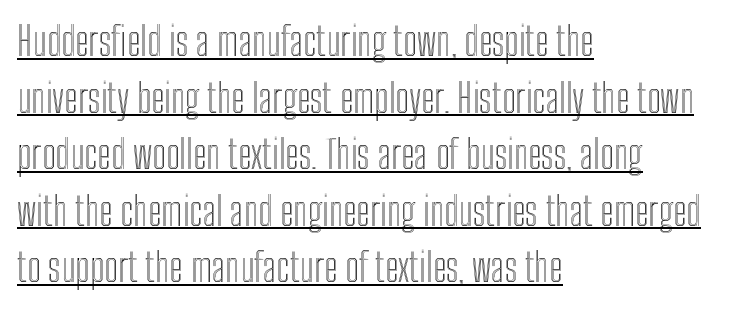
Q: Is the text italic (slanted)? A: No, it is upright.
Q: Is the text underlined? A: Yes.
Q: How is the paragraph aligned? A: Left-aligned.
Q: Is the spacing between letters normal or unusually wide? A: Normal.
Q: Is the spacing between lines tight, normal or loose? A: Normal.
Q: Width (condensed, normal, or wide)? A: Condensed.
Q: x-height? A: Medium.
Q: Monospaced? A: No.
